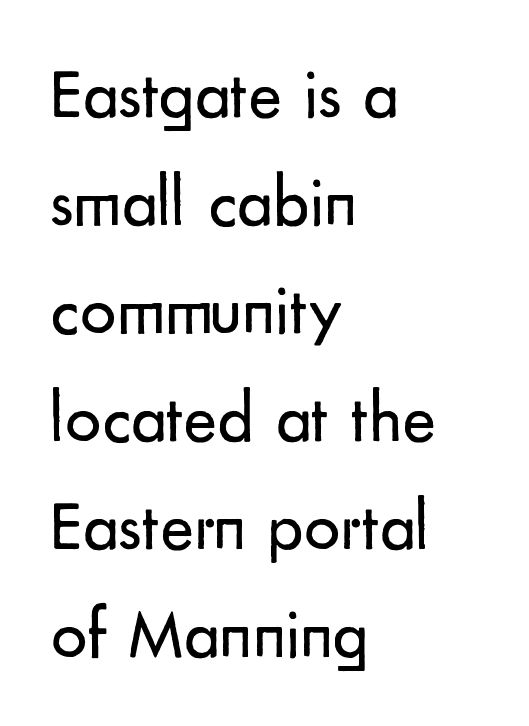
Q: Is the text bold? A: No.
Q: Is the text italic (slanted)? A: No, it is upright.
Q: Is the typeface a serif or a sans-serif typeface? A: Sans-serif.
Q: Is the text underlined? A: No.
Q: How is the paragraph aligned? A: Left-aligned.
Q: Is the spacing between letters normal or unusually wide? A: Normal.
Q: Is the spacing between lines tight, normal or loose? A: Normal.
Q: Width (condensed, normal, or wide)? A: Normal.
Q: Stroke contrast? A: Low.
Q: x-height? A: Small.
Q: Monospaced? A: No.
